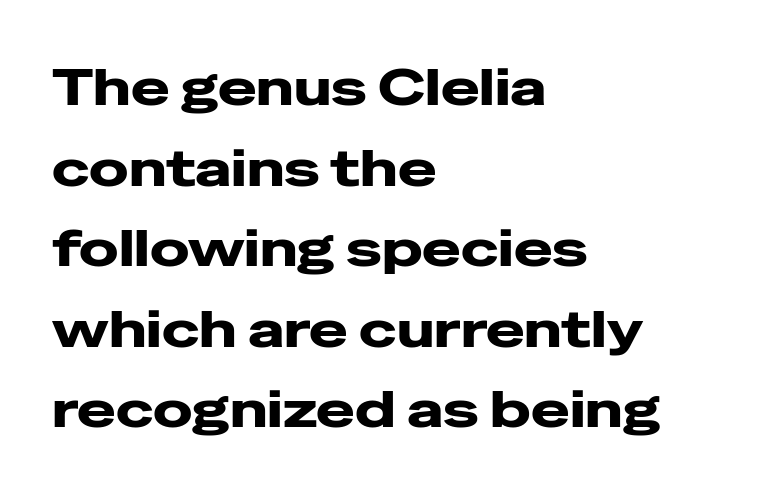
Q: Is the text bold? A: Yes.
Q: Is the text italic (slanted)? A: No, it is upright.
Q: Is the typeface a serif or a sans-serif typeface? A: Sans-serif.
Q: Is the text underlined? A: No.
Q: How is the paragraph aligned? A: Left-aligned.
Q: Is the spacing between letters normal or unusually wide? A: Normal.
Q: Is the spacing between lines tight, normal or loose? A: Normal.
Q: Width (condensed, normal, or wide)? A: Wide.
Q: Stroke contrast? A: Low.
Q: x-height? A: Medium.
Q: Monospaced? A: No.
